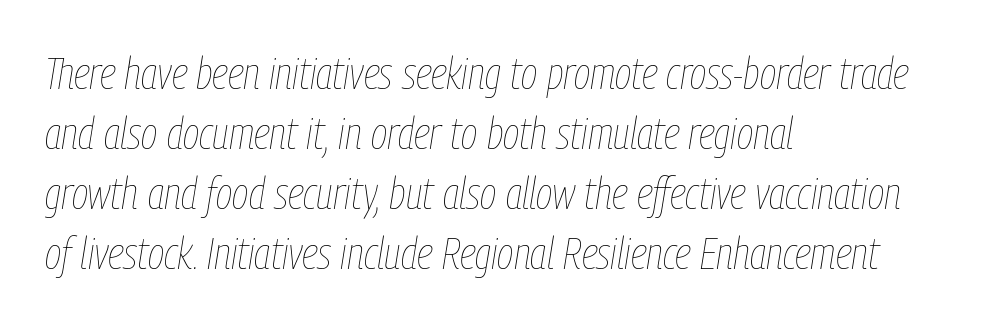
Words float on clear page, feet unadorned. You could not count columns in this text — the font is proportionally spaced. The letters look calm and open, with moderate or lighter stems. The type is set solid horizontally, with unmodified tracking. Honestly, the row spacing looks completely unremarkable. Alignment: flush left.
